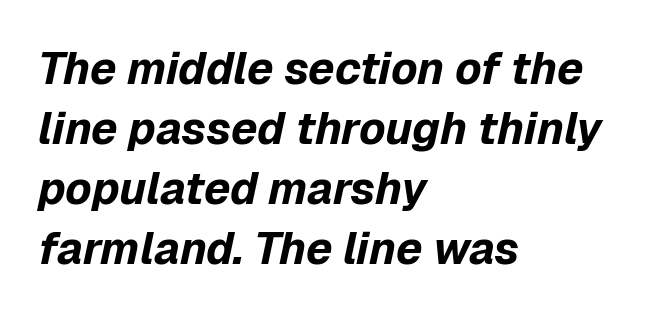
Its strokes are broad and dark, the hallmark of bold type. Here the glyphs are tracked normally, forming tight word shapes. Any mark beneath the type? The region is blank. The vertical gap from one line to the next is medium. Leftover space on each line is placed entirely after the last word.
